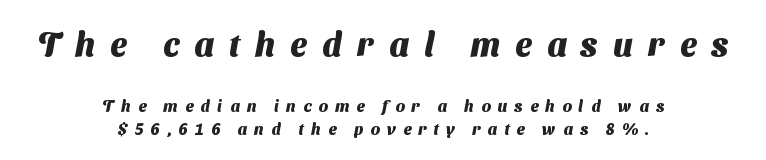
Varying glyph widths throughout — classic text-font behaviour. This sample uses expanded letter spacing, leaving extra air between glyphs. Which of the two is more prominent by size? The first, at the top. What kind of face is this? One without serifs — a sans. Underlining? Definitely not there.
